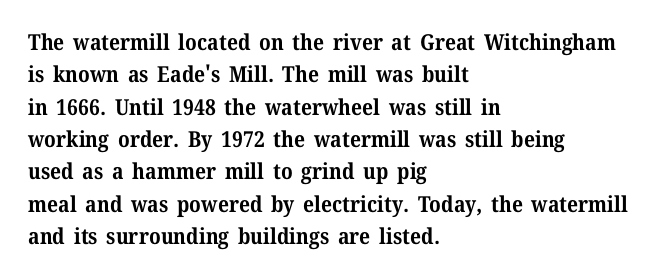
Q: Is the text bold? A: Yes.
Q: Is the text italic (slanted)? A: No, it is upright.
Q: Is the text underlined? A: No.
Q: How is the paragraph aligned? A: Left-aligned.
Q: Is the spacing between letters normal or unusually wide? A: Normal.
Q: Is the spacing between lines tight, normal or loose? A: Normal.
